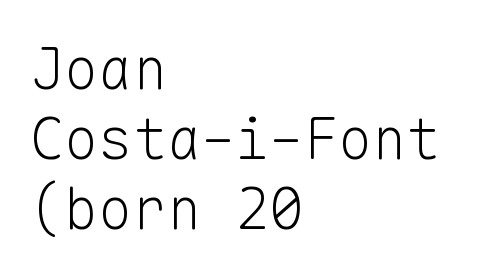
Q: Is the text bold? A: No.
Q: Is the text italic (slanted)? A: No, it is upright.
Q: Is the typeface a serif or a sans-serif typeface? A: Sans-serif.
Q: Is the text underlined? A: No.
Q: How is the paragraph aligned? A: Left-aligned.
Q: Is the spacing between letters normal or unusually wide? A: Normal.
Q: Width (condensed, normal, or wide)? A: Normal.
Q: Stroke contrast? A: Low.
Q: x-height? A: Medium.
Q: Monospaced? A: Yes.
